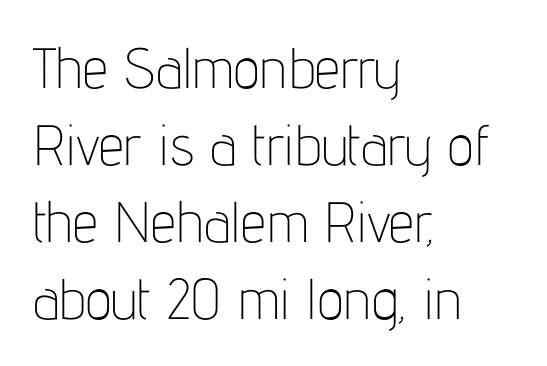
{"serif": "no", "italic": "no", "bold": "no", "weight": "thin", "width": "condensed", "stroke_contrast": "low", "x_height": "medium", "monospaced": "no", "underline": "no", "align": "left", "line_spacing": "normal", "line_spacing_ratio": 1.35, "letter_spacing": "normal", "letter_spacing_em": 0.0, "glyph_px": 57}
